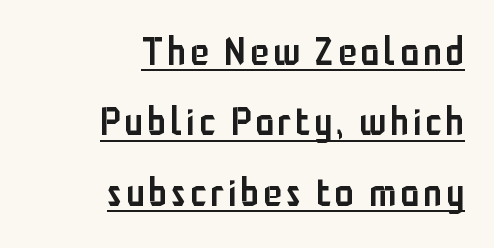
Q: Is the text bold? A: Semi-bold.
Q: Is the text italic (slanted)? A: No, it is upright.
Q: Is the typeface a serif or a sans-serif typeface? A: Sans-serif.
Q: Is the text underlined? A: Yes.
Q: How is the paragraph aligned? A: Right-aligned.
Q: Width (condensed, normal, or wide)? A: Condensed.
Q: Stroke contrast? A: Low.
Q: x-height? A: Medium.
Q: Monospaced? A: No.
